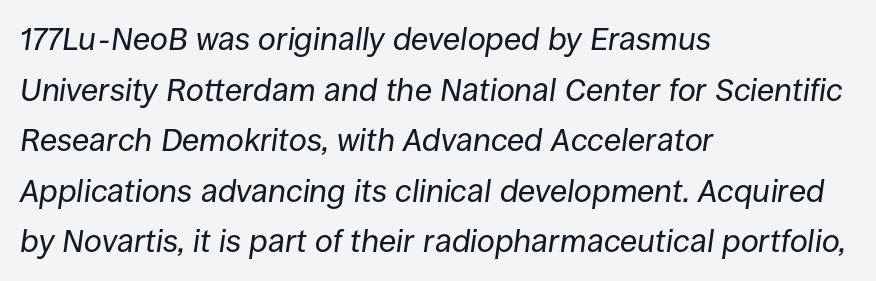
The image shows 32 px regular-weight type, italic (leaning right); set left-aligned, normal line spacing (1.58x), normal letter spacing, not underlined; low stroke contrast and a large x-height.
